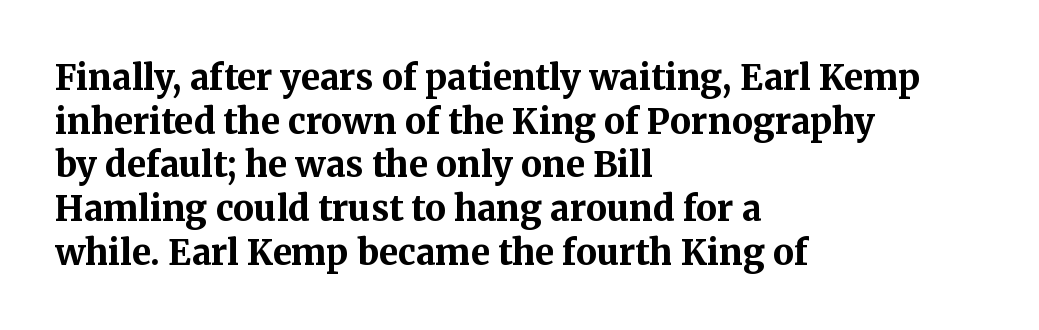
{"serif": "yes", "italic": "no", "bold": "yes", "weight": "bold", "width": "normal", "stroke_contrast": "medium", "x_height": "medium", "monospaced": "no", "underline": "no", "align": "left", "line_spacing": "normal", "line_spacing_ratio": 1.25, "letter_spacing": "normal", "letter_spacing_em": 0.0, "glyph_px": 35}
